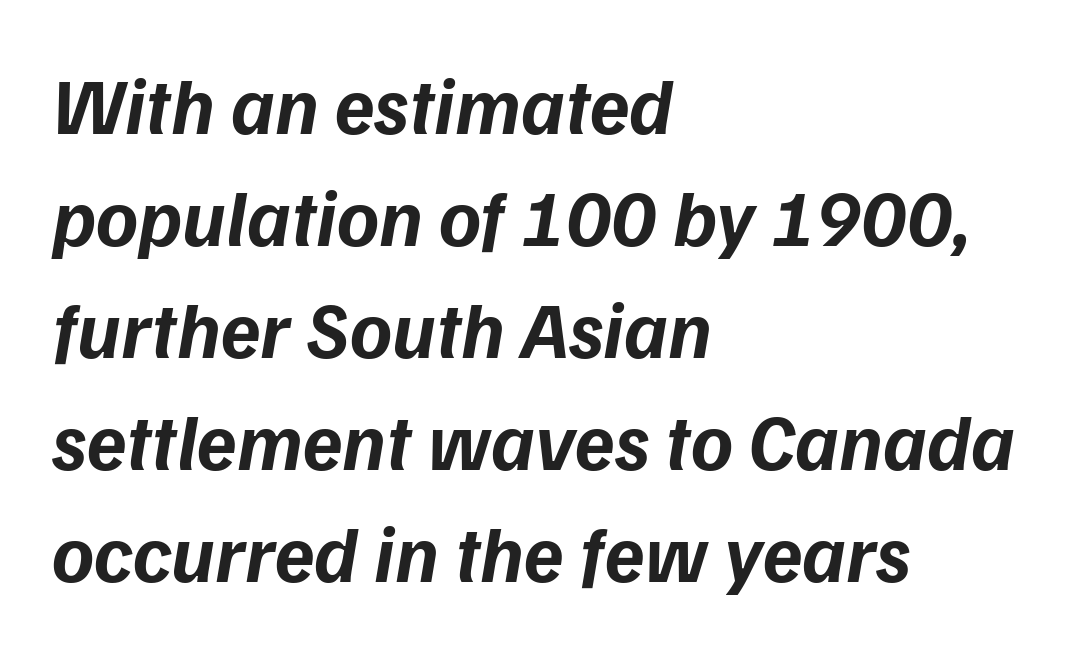
Q: Is the text bold? A: Yes.
Q: Is the text italic (slanted)? A: Yes, it leans right by about 9 degrees.
Q: Is the text underlined? A: No.
Q: How is the paragraph aligned? A: Left-aligned.
Q: Is the spacing between letters normal or unusually wide? A: Normal.
Q: Is the spacing between lines tight, normal or loose? A: Normal.
Q: Width (condensed, normal, or wide)? A: Normal.
Q: Stroke contrast? A: Low.
Q: x-height? A: Medium.
Q: Monospaced? A: No.
